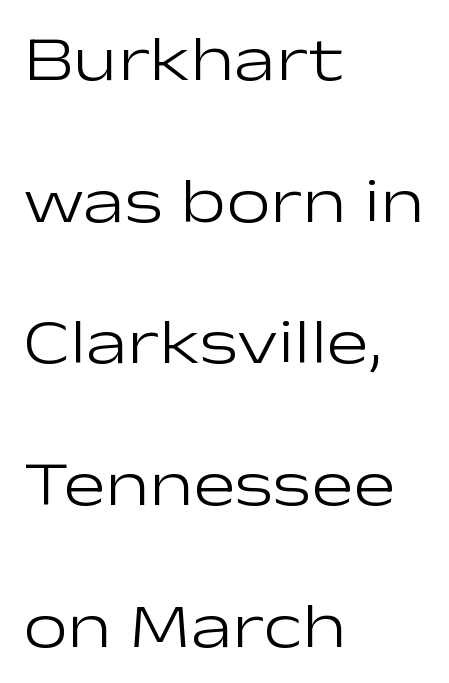
{"serif": "no", "italic": "no", "bold": "no", "weight": "light", "width": "wide", "stroke_contrast": "low", "x_height": "medium", "monospaced": "no", "underline": "no", "align": "left", "line_spacing": "loose", "line_spacing_ratio": 2.25, "letter_spacing": "normal", "letter_spacing_em": 0.0, "glyph_px": 63}
